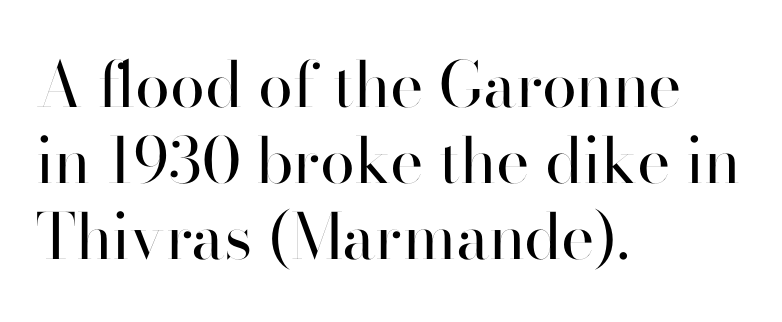
Varying glyph widths throughout — classic text-font behaviour. Descender tails drop into unmarked territory. Ascenders rise straight up at ninety degrees. Stems and bowls with no extra thickness — not bold. Observe the absence of serifs on each vertical stroke in this sample. The tracking reads as untouched default to a designer's eye.
